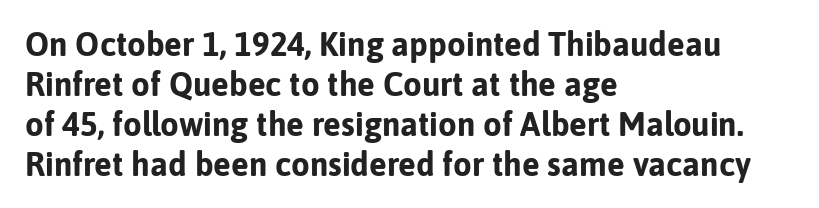
Q: Is the text bold? A: Yes.
Q: Is the text italic (slanted)? A: No, it is upright.
Q: Is the typeface a serif or a sans-serif typeface? A: Sans-serif.
Q: Is the text underlined? A: No.
Q: How is the paragraph aligned? A: Left-aligned.
Q: Is the spacing between letters normal or unusually wide? A: Normal.
Q: Width (condensed, normal, or wide)? A: Normal.
Q: Stroke contrast? A: Low.
Q: x-height? A: Medium.
Q: Monospaced? A: No.
